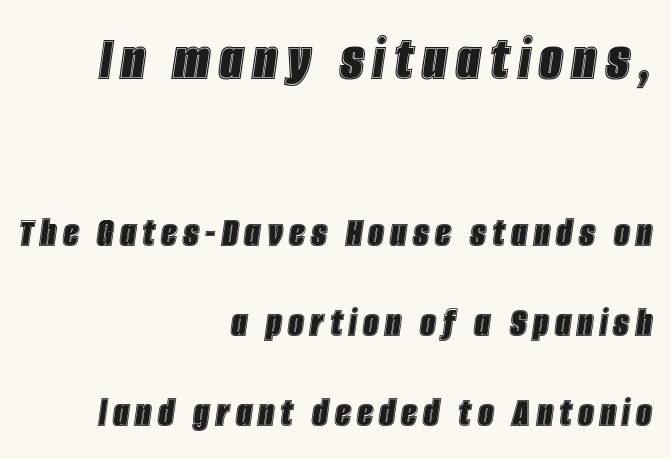
Q: Is the text italic (slanted)? A: Yes, it leans right by about 8 degrees.
Q: Is the text underlined? A: No.
Q: How is the paragraph aligned? A: Right-aligned.
Q: Is the spacing between lines tight, normal or loose? A: Loose.
Q: Which block of text is set in a larger size, the first (top) or the second (bottom)? A: The first (top) one.
Q: Width (condensed, normal, or wide)? A: Condensed.
Q: x-height? A: Large.
Q: Monospaced? A: No.
